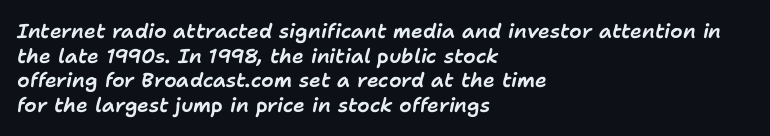
{"italic": "yes", "lean": "right", "slant_degrees": 11, "underline": "no", "align": "left", "line_spacing_ratio": 1.23, "letter_spacing": "normal", "letter_spacing_em": 0.0, "glyph_px": 20}
